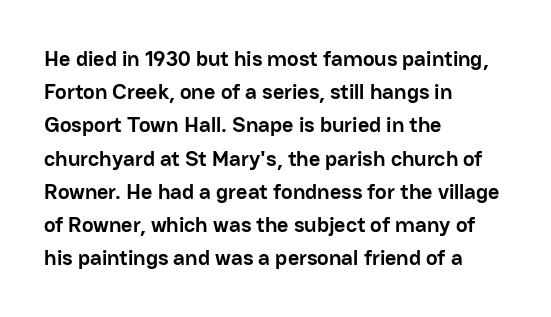
{"italic": "no", "bold": "yes", "underline": "no", "align": "left", "line_spacing": "normal", "line_spacing_ratio": 1.51, "letter_spacing": "normal", "letter_spacing_em": 0.0, "glyph_px": 22}
